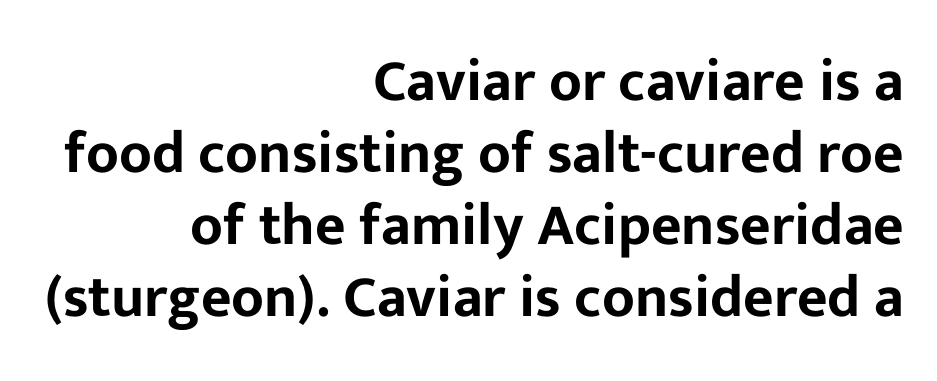
{"serif": "no", "italic": "no", "width": "normal", "stroke_contrast": "low", "x_height": "medium", "monospaced": "no", "underline": "no", "align": "right", "line_spacing_ratio": 1.22, "letter_spacing": "normal", "letter_spacing_em": 0.0, "glyph_px": 59}
